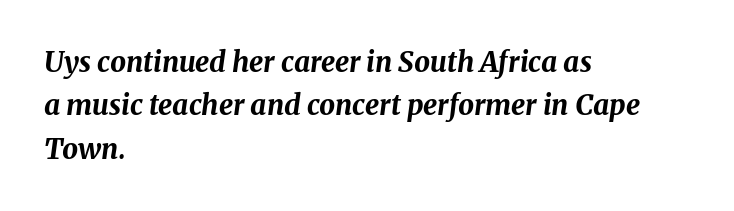
The image shows 28 px bold type, italic (leaning right); set left-aligned, normal line spacing (1.55x), normal letter spacing, not underlined; medium stroke contrast and a medium x-height.
